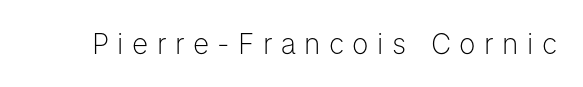
The image shows 28 px light sans-serif type, upright; set unusually wide letter spacing (+0.3 em), not underlined; low stroke contrast and a medium x-height.
